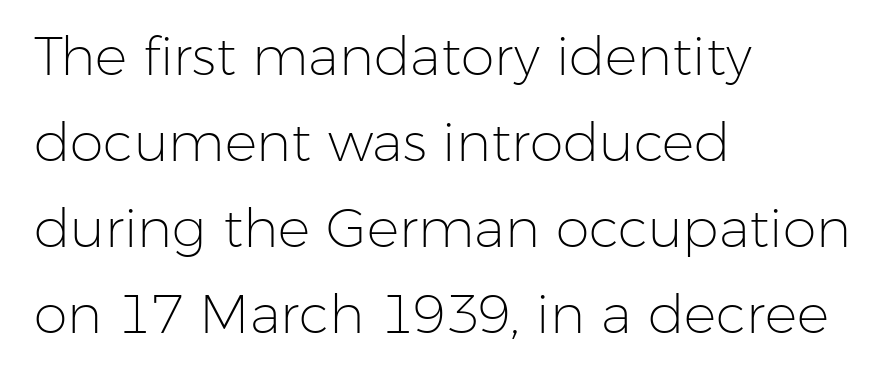
Q: Is the text bold? A: No.
Q: Is the text italic (slanted)? A: No, it is upright.
Q: Is the typeface a serif or a sans-serif typeface? A: Sans-serif.
Q: Is the text underlined? A: No.
Q: How is the paragraph aligned? A: Left-aligned.
Q: Is the spacing between letters normal or unusually wide? A: Normal.
Q: Is the spacing between lines tight, normal or loose? A: Normal.
Q: Width (condensed, normal, or wide)? A: Normal.
Q: Stroke contrast? A: Low.
Q: x-height? A: Medium.
Q: Monospaced? A: No.
